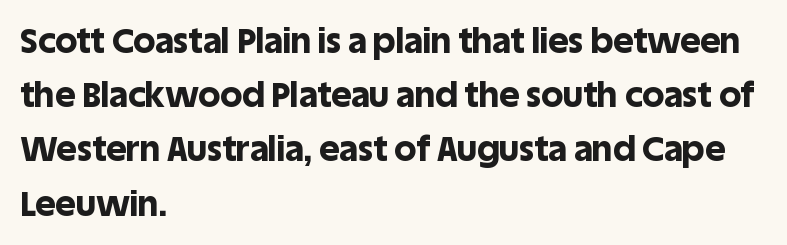
Q: Is the text bold? A: Yes.
Q: Is the text italic (slanted)? A: No, it is upright.
Q: Is the typeface a serif or a sans-serif typeface? A: Sans-serif.
Q: Is the text underlined? A: No.
Q: How is the paragraph aligned? A: Left-aligned.
Q: Is the spacing between letters normal or unusually wide? A: Normal.
Q: Is the spacing between lines tight, normal or loose? A: Normal.
Q: Width (condensed, normal, or wide)? A: Normal.
Q: x-height? A: Large.
Q: Monospaced? A: No.
